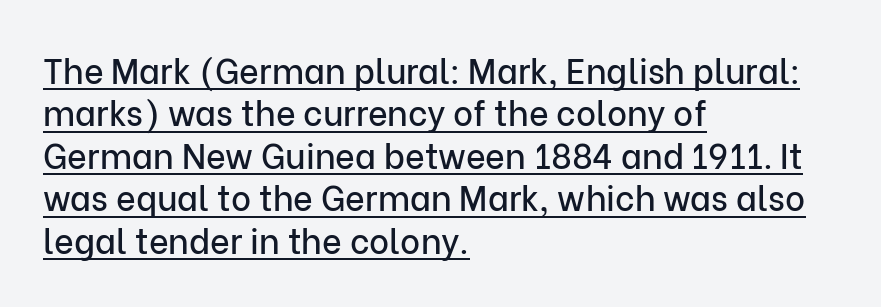
{"serif": "no", "italic": "no", "width": "normal", "stroke_contrast": "low", "x_height": "medium", "monospaced": "no", "underline": "yes", "align": "left", "line_spacing": "normal", "line_spacing_ratio": 1.25, "letter_spacing": "normal", "letter_spacing_em": 0.0, "glyph_px": 34}
